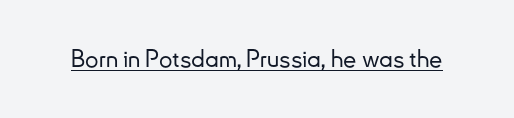
{"italic": "no", "underline": "yes", "letter_spacing": "normal", "letter_spacing_em": 0.0, "glyph_px": 24}
